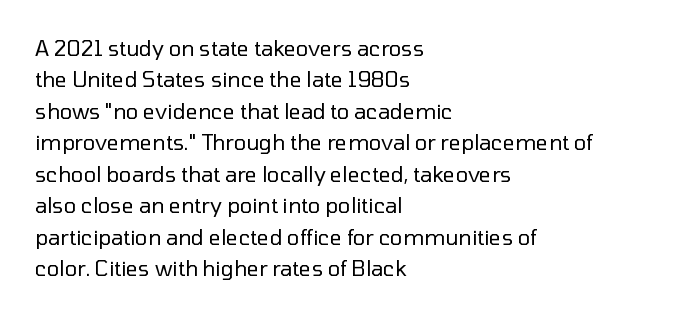
Q: Is the text bold? A: No.
Q: Is the text italic (slanted)? A: No, it is upright.
Q: Is the text underlined? A: No.
Q: How is the paragraph aligned? A: Left-aligned.
Q: Is the spacing between letters normal or unusually wide? A: Normal.
Q: Is the spacing between lines tight, normal or loose? A: Normal.
